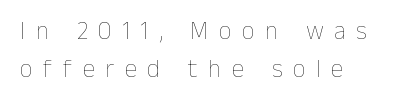
Q: Is the text bold? A: No.
Q: Is the text italic (slanted)? A: No, it is upright.
Q: Is the text underlined? A: No.
Q: How is the paragraph aligned? A: Left-aligned.
Q: Is the spacing between letters normal or unusually wide? A: Unusually wide.
Q: Is the spacing between lines tight, normal or loose? A: Normal.
